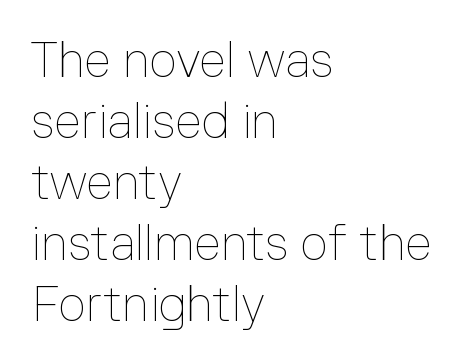
The image shows 48 px thin type, upright; set left-aligned, normal line spacing (1.27x), normal letter spacing, not underlined; low stroke contrast and a medium x-height.
